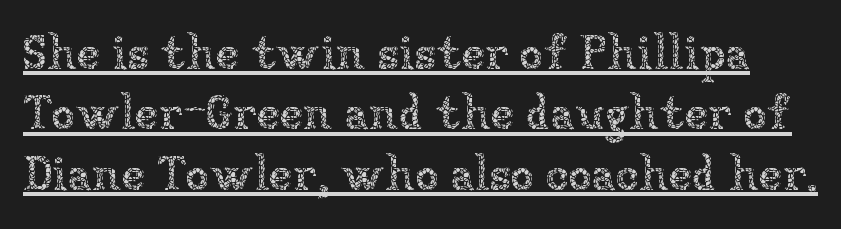
Line spacing here is normal. If you drew a line through each stem, it would be perfectly vertical. Inter-character spacing is left at the font's built-in metrics. Ink coverage per letter is moderate at most. The rendering uses natural spacing where letterforms have individual widths.
